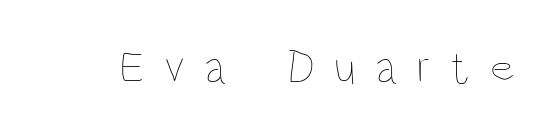
{"italic": "no", "bold": "no", "weight": "thin", "width": "condensed", "stroke_contrast": "low", "x_height": "large", "monospaced": "no", "underline": "no", "letter_spacing": "wide", "letter_spacing_em": 0.41, "glyph_px": 47}
